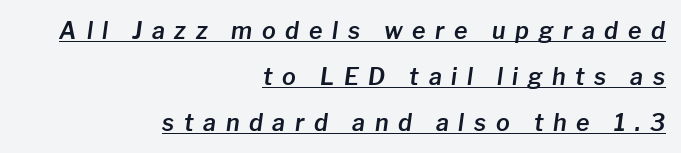
{"italic": "yes", "lean": "right", "slant_degrees": 8, "underline": "yes", "align": "right", "line_spacing": "loose", "line_spacing_ratio": 2.0, "letter_spacing": "wide", "letter_spacing_em": 0.42, "glyph_px": 23}
